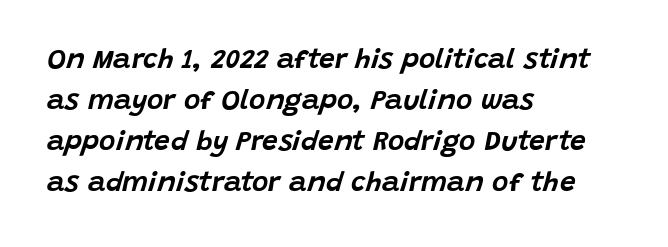
{"italic": "yes", "lean": "right", "slant_degrees": 15, "width": "normal", "stroke_contrast": "low", "x_height": "large", "monospaced": "no", "underline": "no", "align": "left", "line_spacing": "normal", "line_spacing_ratio": 1.47, "letter_spacing": "normal", "letter_spacing_em": 0.0, "glyph_px": 28}
